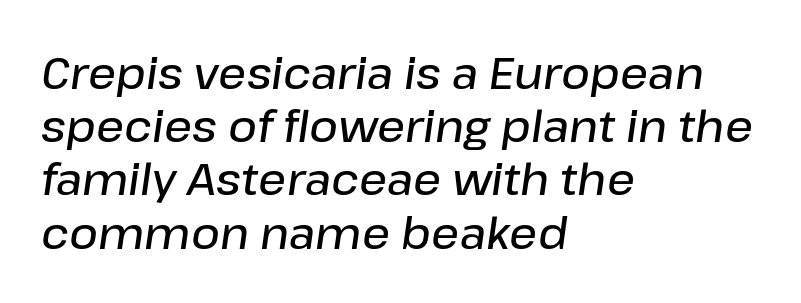
The image shows 44 px semibold type, italic (leaning right); set left-aligned, line spacing 1.21x, normal letter spacing, not underlined; low stroke contrast and a medium x-height.
